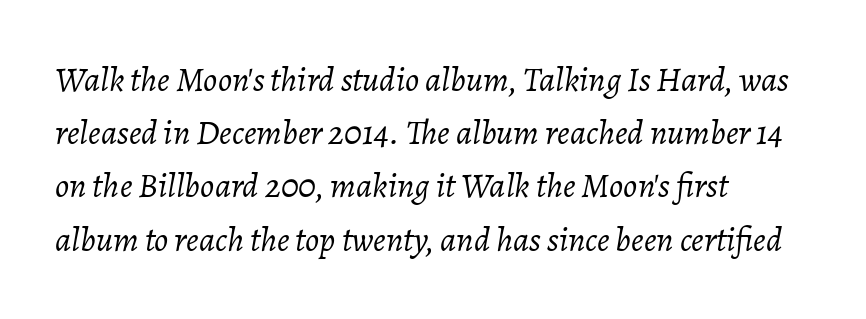
The image shows 35 px light type, italic (leaning right); set left-aligned, normal line spacing (1.52x), normal letter spacing, not underlined; low stroke contrast and a medium x-height.
